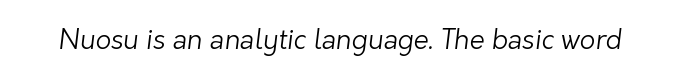
Q: Is the text bold? A: No.
Q: Is the text underlined? A: No.
Q: Is the spacing between letters normal or unusually wide? A: Normal.
